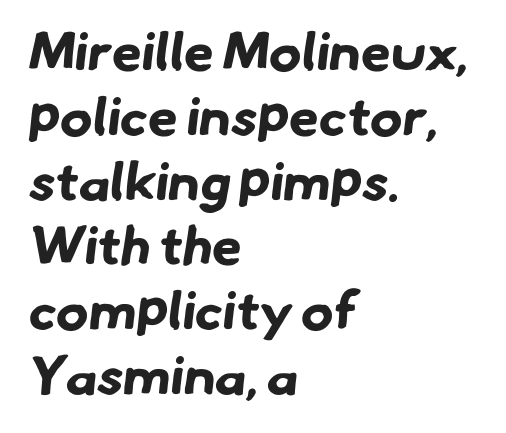
The zone under the glyphs is completely vacant. Line beginnings align vertically; line endings do not. Words appear dense and cohesive because spacing is normal. Spacing verdict: proportional, widths tailored to each character. The text was rendered using a sans face with plain stroke endings. In terms of weight, the rendering is a true, heavy bold.
